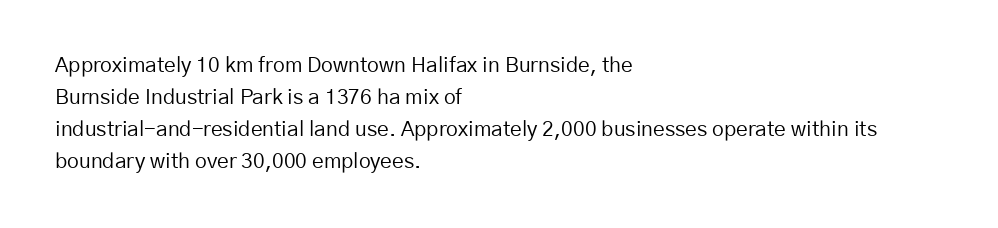
{"italic": "no", "bold": "no", "underline": "no", "align": "left", "line_spacing": "normal", "line_spacing_ratio": 1.52, "letter_spacing": "normal", "letter_spacing_em": 0.0, "glyph_px": 21}
